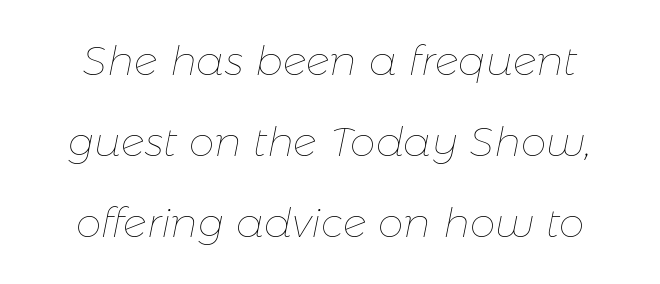
Q: Is the text bold? A: No.
Q: Is the text italic (slanted)? A: Yes, it leans right by about 11 degrees.
Q: Is the text underlined? A: No.
Q: Is the spacing between letters normal or unusually wide? A: Normal.
Q: Is the spacing between lines tight, normal or loose? A: Loose.
Q: Width (condensed, normal, or wide)? A: Normal.
Q: Stroke contrast? A: Low.
Q: x-height? A: Medium.
Q: Monospaced? A: No.
